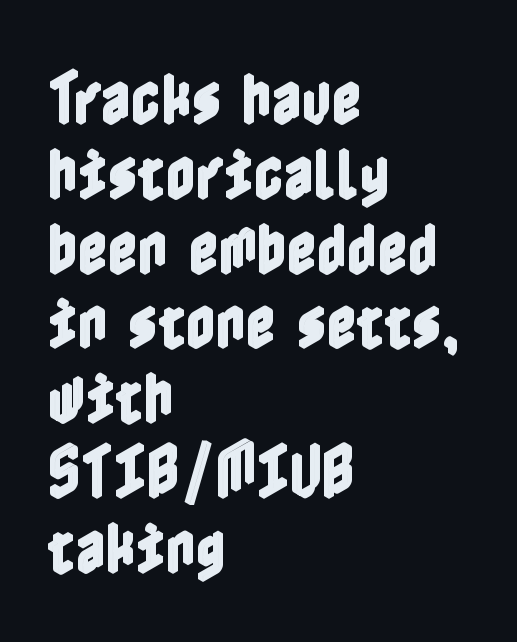
Q: Is the text italic (slanted)? A: No, it is upright.
Q: Is the text underlined? A: No.
Q: How is the paragraph aligned? A: Left-aligned.
Q: Is the spacing between letters normal or unusually wide? A: Normal.
Q: Is the spacing between lines tight, normal or loose? A: Normal.
Q: Width (condensed, normal, or wide)? A: Condensed.
Q: x-height? A: Medium.
